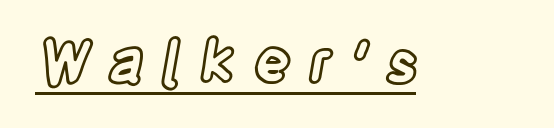
Q: Is the text italic (slanted)? A: Yes.
Q: Is the text underlined? A: Yes.
Q: Is the spacing between letters normal or unusually wide? A: Unusually wide.
Q: Width (condensed, normal, or wide)? A: Condensed.
Q: x-height? A: Large.
Q: Monospaced? A: No.
